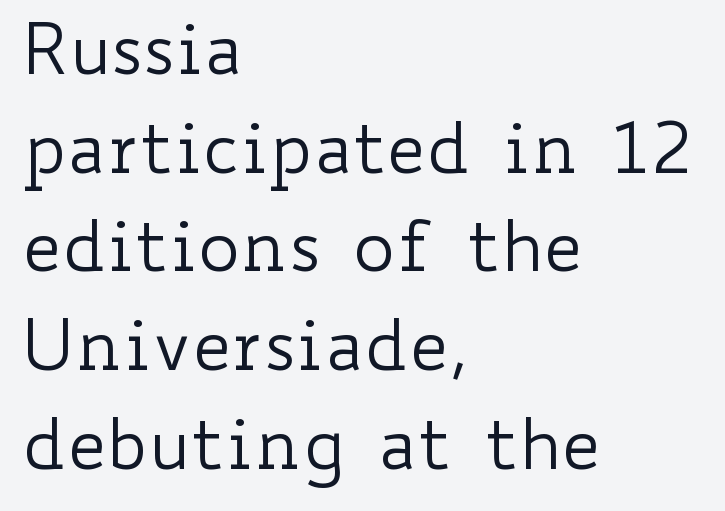
{"italic": "no", "bold": "no", "weight": "regular", "width": "wide", "stroke_contrast": "low", "x_height": "small", "monospaced": "no", "underline": "no", "align": "left", "line_spacing": "normal", "line_spacing_ratio": 1.39, "letter_spacing": "normal", "letter_spacing_em": 0.0, "glyph_px": 71}
